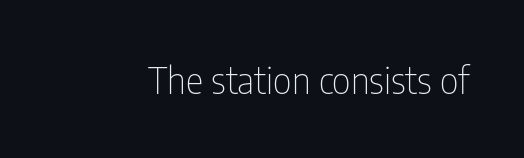
The image shows 37 px thin, condensed sans-serif type, upright; set normal letter spacing, not underlined; low stroke contrast and a medium x-height.
